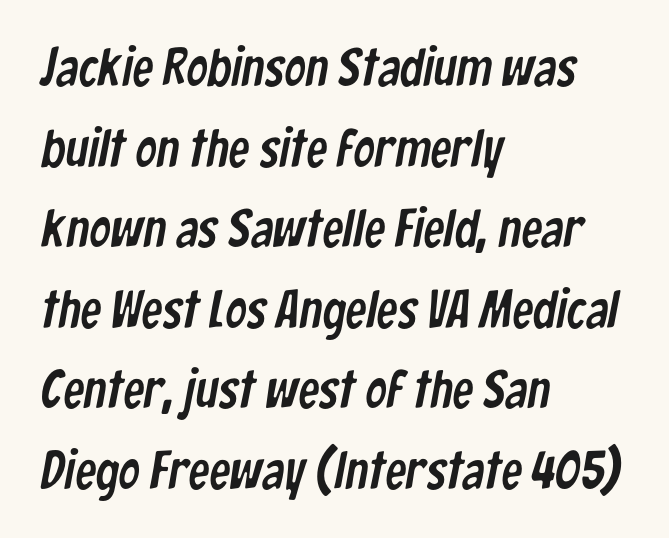
Q: Is the typeface a serif or a sans-serif typeface? A: Sans-serif.
Q: Is the text underlined? A: No.
Q: How is the paragraph aligned? A: Left-aligned.
Q: Is the spacing between letters normal or unusually wide? A: Normal.
Q: Is the spacing between lines tight, normal or loose? A: Normal.
Q: Width (condensed, normal, or wide)? A: Condensed.
Q: Stroke contrast? A: Low.
Q: x-height? A: Medium.
Q: Monospaced? A: No.
